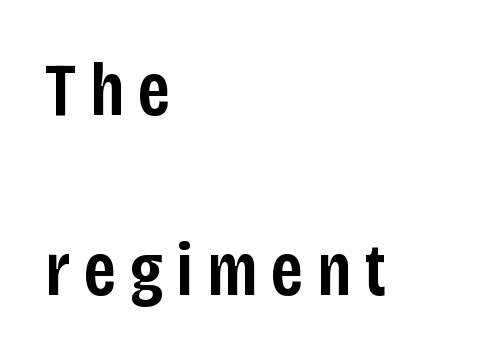
The image shows 75 px semibold, condensed sans-serif type, upright; set left-aligned, loose line spacing (2.4x), not underlined; low stroke contrast and a large x-height.
